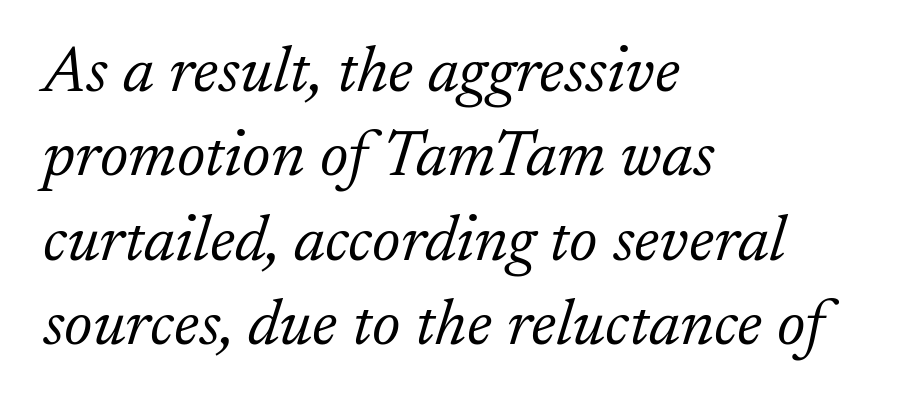
Q: Is the text bold? A: No.
Q: Is the text italic (slanted)? A: Yes, it leans right by about 17 degrees.
Q: Is the typeface a serif or a sans-serif typeface? A: Serif.
Q: Is the text underlined? A: No.
Q: How is the paragraph aligned? A: Left-aligned.
Q: Is the spacing between letters normal or unusually wide? A: Normal.
Q: Is the spacing between lines tight, normal or loose? A: Normal.
Q: Width (condensed, normal, or wide)? A: Normal.
Q: Stroke contrast? A: Low.
Q: x-height? A: Small.
Q: Monospaced? A: No.
